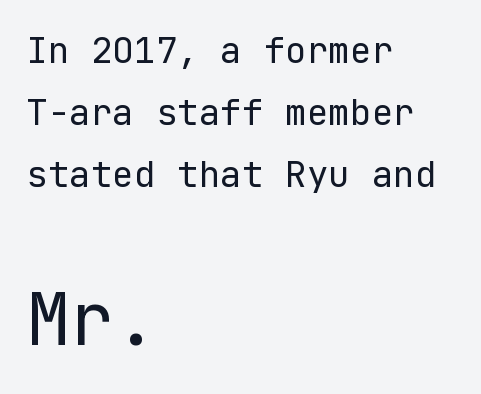
{"serif": "no", "italic": "no", "bold": "no", "weight": "regular", "width": "normal", "stroke_contrast": "low", "x_height": "medium", "underline": "no", "align": "left", "line_spacing_ratio": 1.72, "letter_spacing": "normal", "letter_spacing_em": 0.0, "larger_block": "second", "size_ratio": 2.03, "glyph_px": 73}
